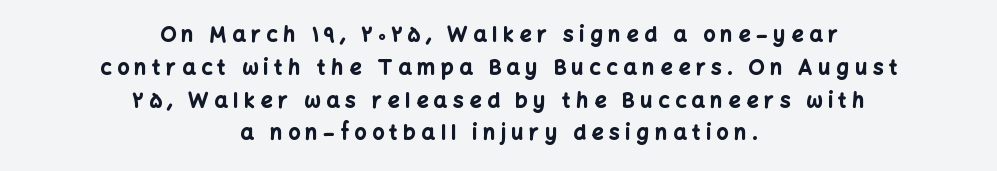
{"italic": "no", "bold": "yes", "underline": "no", "align": "center", "line_spacing": "normal", "line_spacing_ratio": 1.56, "letter_spacing": "wide", "letter_spacing_em": 0.27, "glyph_px": 21}
